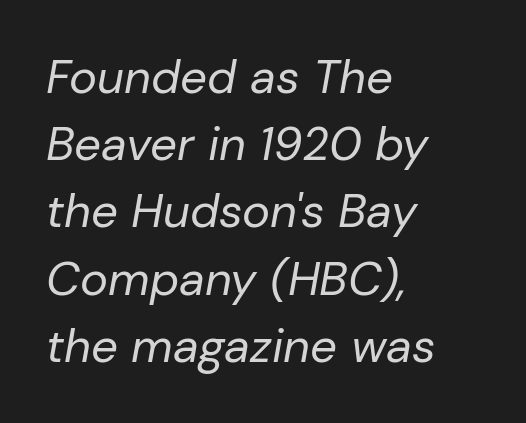
{"italic": "yes", "lean": "right", "slant_degrees": 10, "bold": "no", "weight": "regular", "width": "normal", "stroke_contrast": "low", "x_height": "medium", "monospaced": "no", "underline": "no", "align": "left", "line_spacing": "normal", "line_spacing_ratio": 1.43, "letter_spacing": "normal", "letter_spacing_em": 0.0, "glyph_px": 47}
